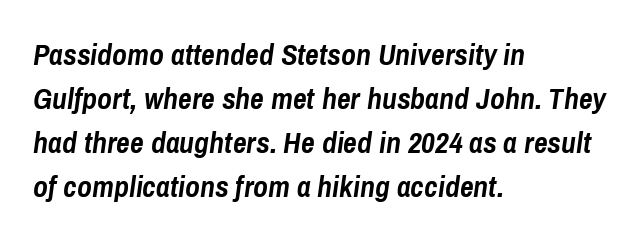
The words here are not underlined. The rendering uses natural spacing where letterforms have individual widths. Horizontal alignment here is leftward, the default for most running prose. Line spacing here is normal.
